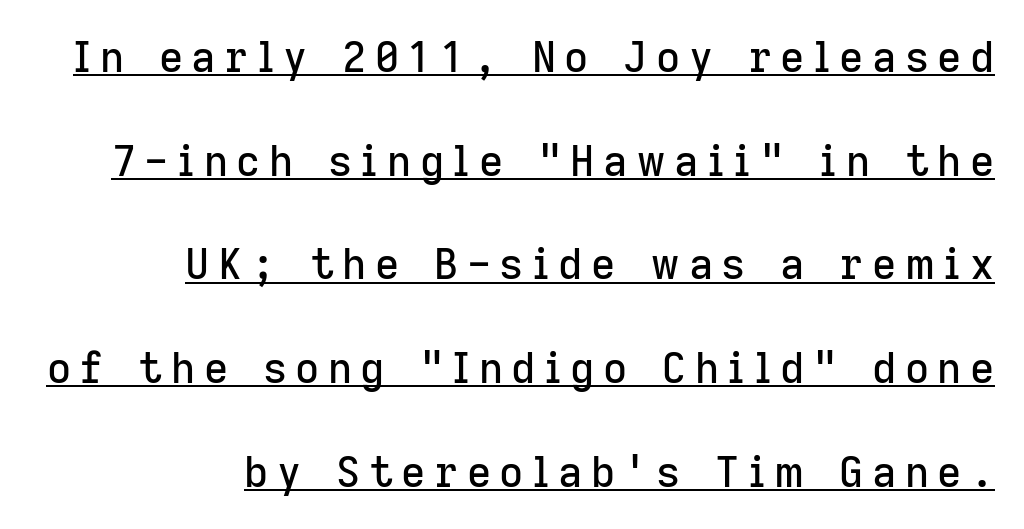
The image shows 42 px sans-serif type, upright; set right-aligned, loose line spacing (2.47x), unusually wide letter spacing (+0.2 em), underlined; low stroke contrast and a medium x-height.
